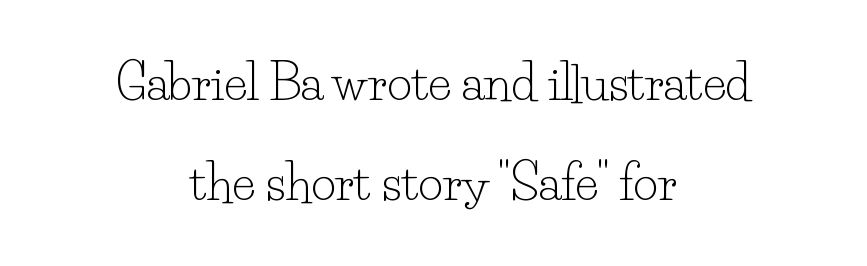
The image shows 48 px light serif type, upright; set centered, loose line spacing (2.09x), normal letter spacing, not underlined; low stroke contrast and a small x-height.
